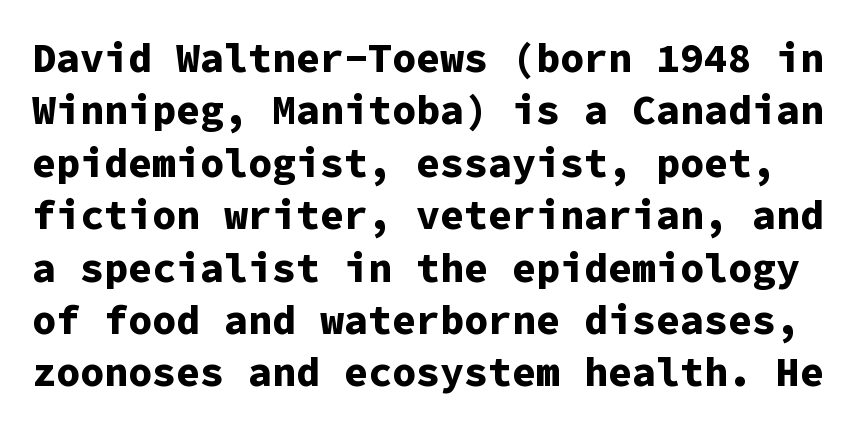
{"serif": "no", "italic": "no", "bold": "yes", "weight": "bold", "width": "normal", "stroke_contrast": "low", "x_height": "medium", "monospaced": "yes", "underline": "no", "line_spacing": "normal", "line_spacing_ratio": 1.31, "letter_spacing": "normal", "letter_spacing_em": 0.0, "glyph_px": 40}
